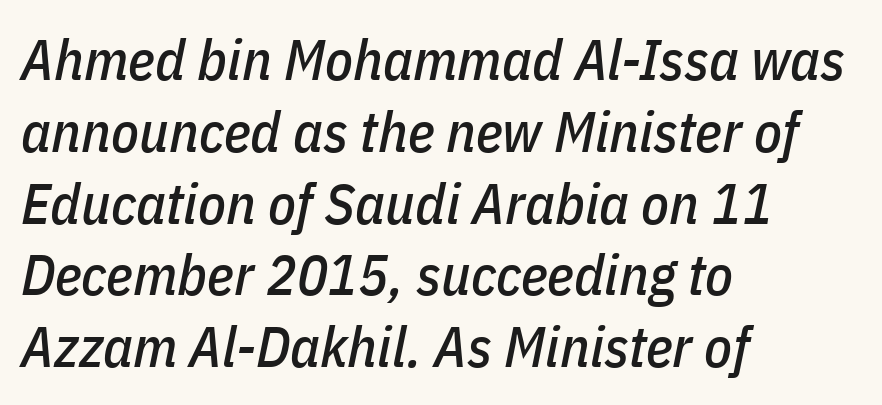
Q: Is the text italic (slanted)? A: Yes, it leans right by about 11 degrees.
Q: Is the text underlined? A: No.
Q: How is the paragraph aligned? A: Left-aligned.
Q: Is the spacing between letters normal or unusually wide? A: Normal.
Q: Is the spacing between lines tight, normal or loose? A: Normal.
Q: Width (condensed, normal, or wide)? A: Condensed.
Q: Stroke contrast? A: Low.
Q: x-height? A: Medium.
Q: Monospaced? A: No.
